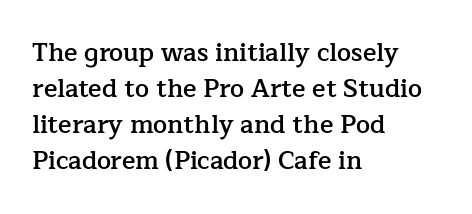
{"italic": "no", "bold": "semi", "underline": "no", "align": "left", "line_spacing": "normal", "line_spacing_ratio": 1.44, "letter_spacing": "normal", "letter_spacing_em": 0.0, "glyph_px": 25}
